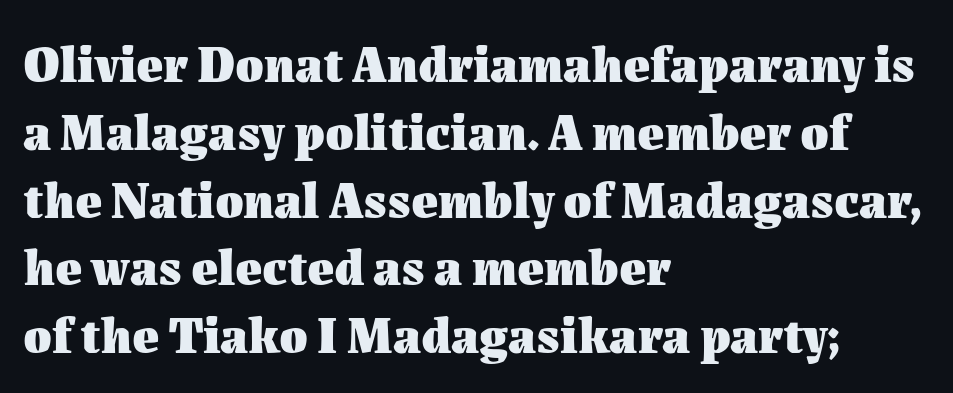
Q: Is the text bold? A: Yes.
Q: Is the text italic (slanted)? A: No, it is upright.
Q: Is the text underlined? A: No.
Q: How is the paragraph aligned? A: Left-aligned.
Q: Is the spacing between letters normal or unusually wide? A: Normal.
Q: Is the spacing between lines tight, normal or loose? A: Normal.
Q: Width (condensed, normal, or wide)? A: Normal.
Q: Stroke contrast? A: Medium.
Q: x-height? A: Medium.
Q: Monospaced? A: No.
